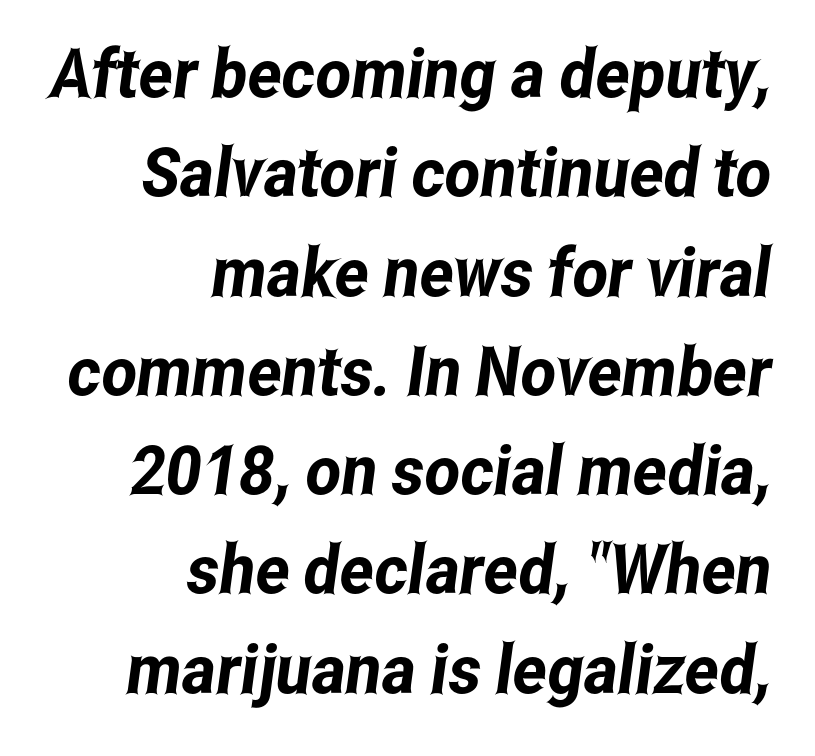
Q: Is the typeface a serif or a sans-serif typeface? A: Sans-serif.
Q: Is the text underlined? A: No.
Q: How is the paragraph aligned? A: Right-aligned.
Q: Is the spacing between letters normal or unusually wide? A: Normal.
Q: Is the spacing between lines tight, normal or loose? A: Normal.
Q: Width (condensed, normal, or wide)? A: Condensed.
Q: Stroke contrast? A: Low.
Q: x-height? A: Medium.
Q: Monospaced? A: No.
